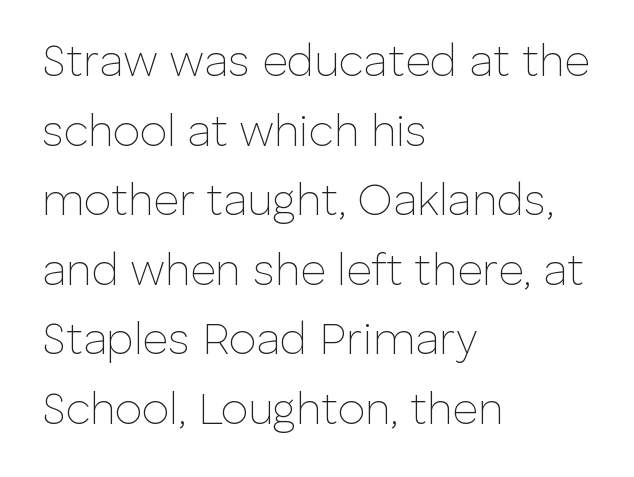
The font family rendered here belongs to the sans-serif group. When letters stand straight like this, we call the style roman or upright. Descender tails drop into unmarked territory. The face looks like a standard text weight, possibly lighter. The setting favours the left margin, as ordinary paragraphs usually do.
